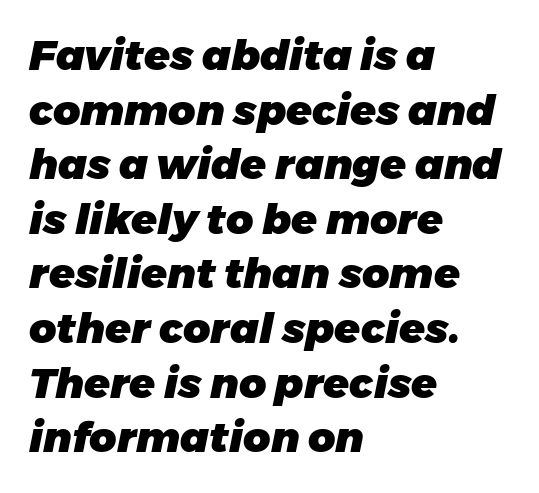
Reading down the column, the eye jumps a familiar distance to each next line. Nobody drew a line under any word here. In terms of weight, the rendering is a true, heavy bold. The letters advance in unequal steps, a hallmark of proportional type.
